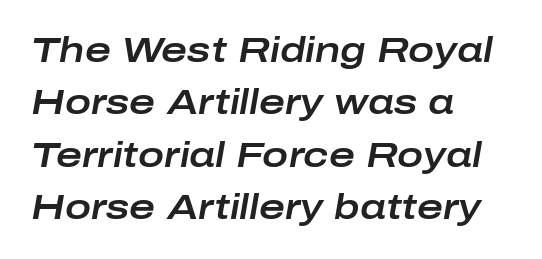
{"italic": "yes", "lean": "right", "slant_degrees": 10, "width": "wide", "stroke_contrast": "low", "x_height": "medium", "monospaced": "no", "underline": "no", "align": "left", "line_spacing": "normal", "line_spacing_ratio": 1.5, "letter_spacing": "normal", "letter_spacing_em": 0.0, "glyph_px": 35}
